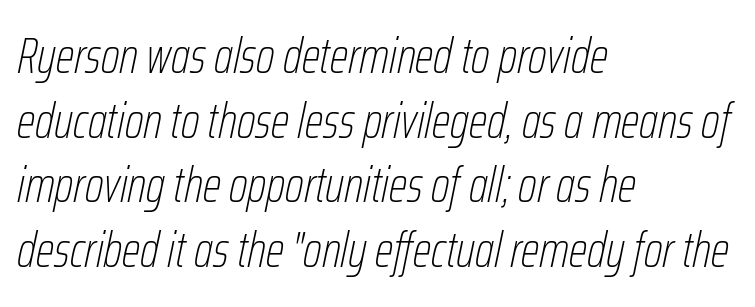
The image shows 49 px thin, condensed type, italic (leaning right); set left-aligned, normal line spacing (1.32x), normal letter spacing, not underlined; low stroke contrast and a medium x-height.
